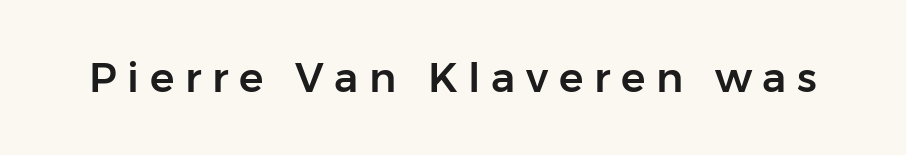
The image shows 41 px sans-serif type, upright; set unusually wide letter spacing (+0.26 em), not underlined; low stroke contrast and a medium x-height.
